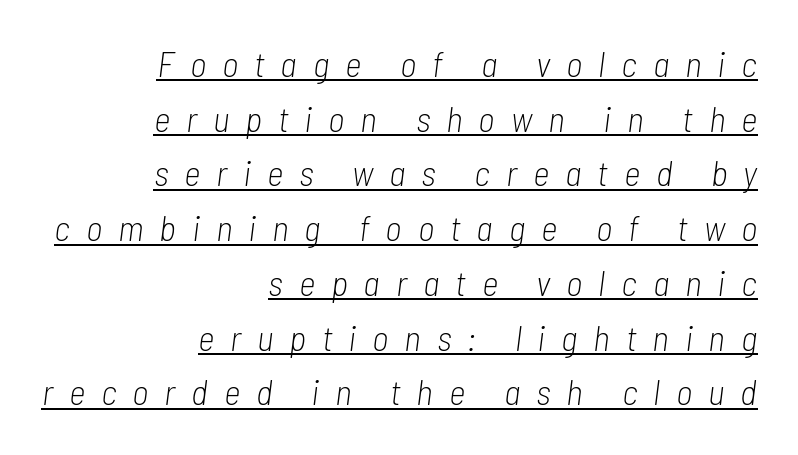
The image shows 36 px light, condensed type, italic (leaning right); set right-aligned, normal line spacing (1.52x), unusually wide letter spacing (+0.44 em), underlined; low stroke contrast and a medium x-height.
